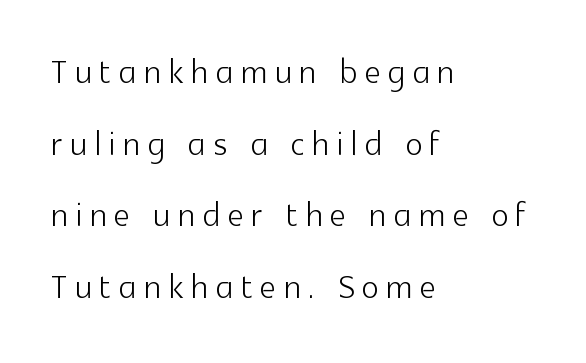
The image shows 45 px light sans-serif type, upright; set left-aligned, normal line spacing (1.59x), not underlined; a medium x-height.
